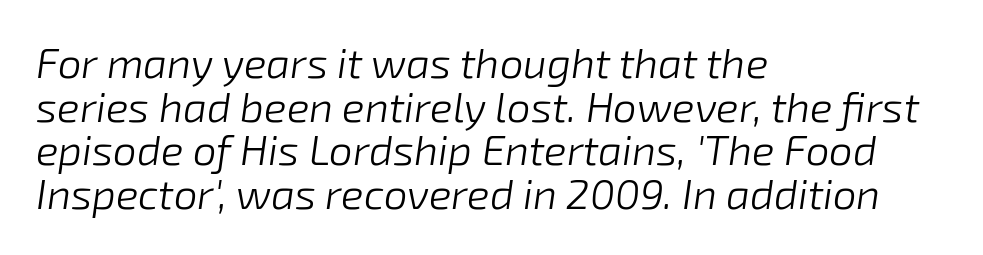
Check under the words: just untouched page. Is the type slanted? Yes — the strokes lean at a clear angle. The passage shown has conventional tracking throughout. Reading down the column, the eye jumps only a short way to each next line. You could not count columns in this text — the font is proportionally spaced. One-word summary of the alignment: left.
